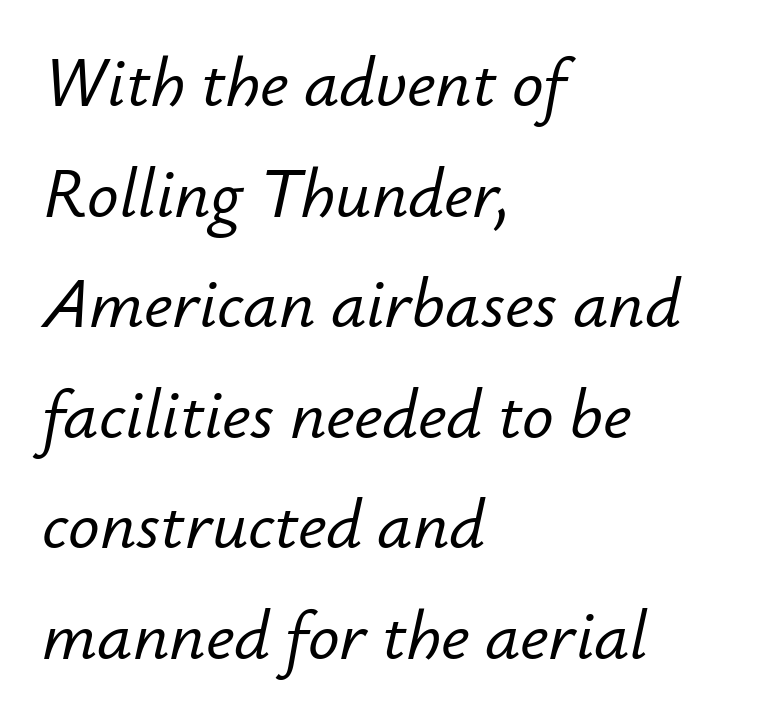
Varying glyph widths throughout — classic text-font behaviour. Leftover space on each line is placed entirely after the last word. Leading matches the norm, producing a regular column. Each word holds together tightly as a unit, with standard inter-letter gaps.
